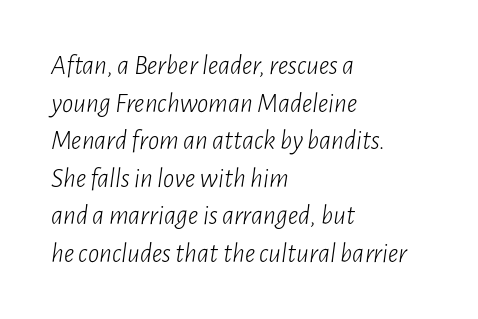
Q: Is the text bold? A: No.
Q: Is the text italic (slanted)? A: Yes, it leans right by about 7 degrees.
Q: Is the text underlined? A: No.
Q: How is the paragraph aligned? A: Left-aligned.
Q: Is the spacing between letters normal or unusually wide? A: Normal.
Q: Is the spacing between lines tight, normal or loose? A: Normal.
Q: Width (condensed, normal, or wide)? A: Condensed.
Q: Stroke contrast? A: Low.
Q: x-height? A: Medium.
Q: Monospaced? A: No.
